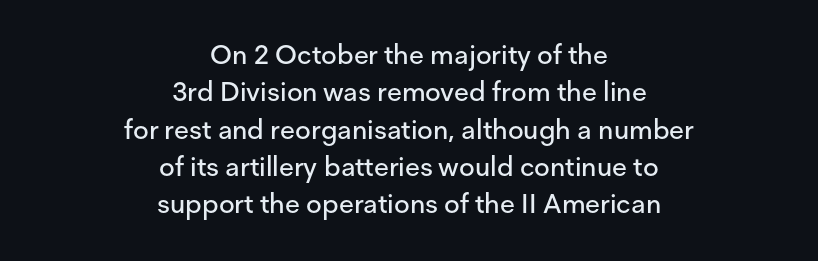
{"italic": "no", "underline": "no", "align": "center", "line_spacing": "normal", "line_spacing_ratio": 1.38, "letter_spacing": "normal", "letter_spacing_em": 0.0, "glyph_px": 27}
